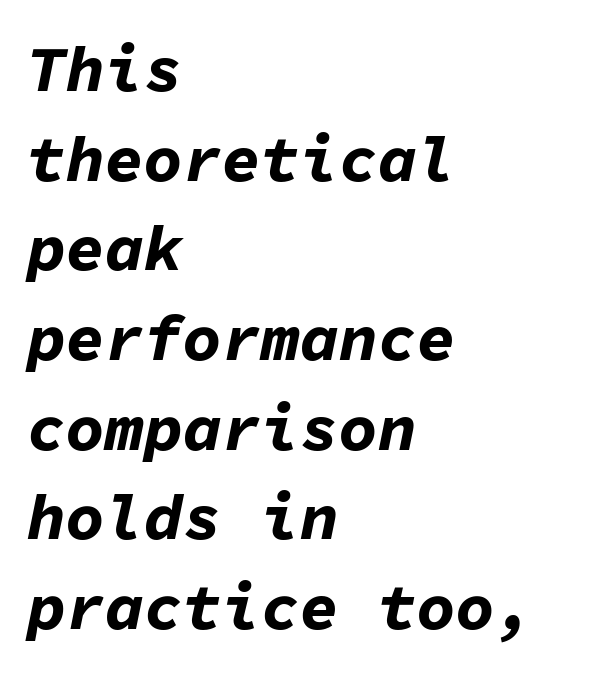
Q: Is the text bold? A: Yes.
Q: Is the text italic (slanted)? A: Yes, it leans right by about 11 degrees.
Q: Is the text underlined? A: No.
Q: How is the paragraph aligned? A: Left-aligned.
Q: Is the spacing between letters normal or unusually wide? A: Normal.
Q: Is the spacing between lines tight, normal or loose? A: Normal.
Q: Width (condensed, normal, or wide)? A: Normal.
Q: Stroke contrast? A: Low.
Q: x-height? A: Medium.
Q: Monospaced? A: Yes.
